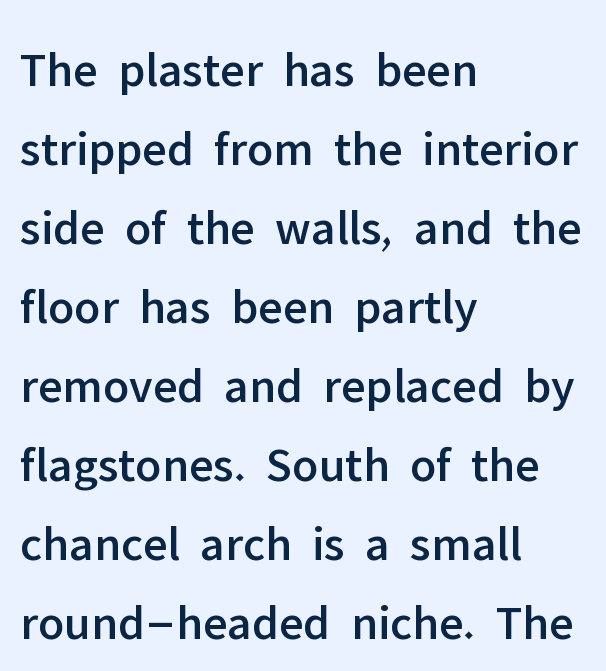
The image shows 50 px sans-serif type, upright; set left-aligned, normal line spacing (1.58x), normal letter spacing, not underlined; low stroke contrast and a medium x-height.
